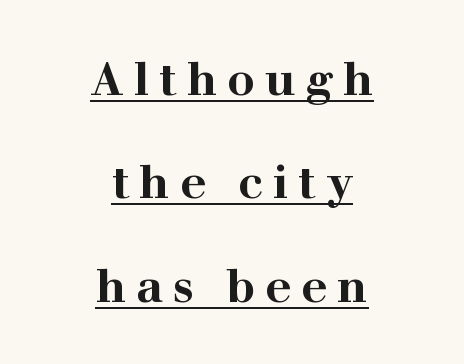
Loose tracking; the words dissolve into strings of separated letters. The vertical gap from one line to the next is large. You could not count columns in this text — the font is proportionally spaced. Does the copy run flush right? No — it is centered line by line.
